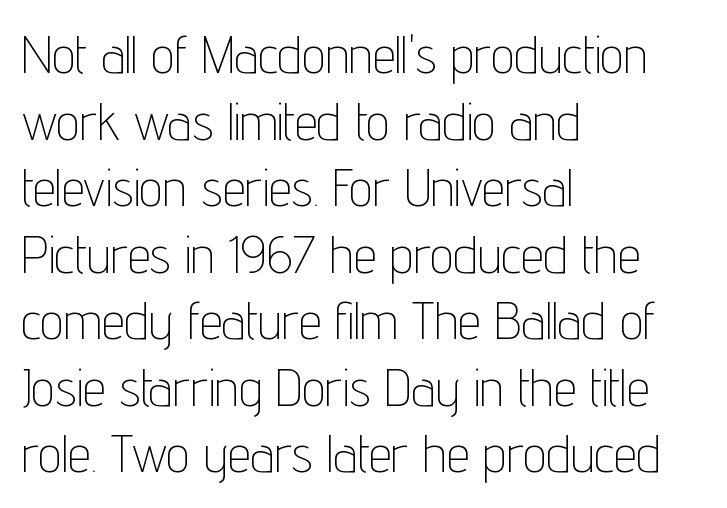
Q: Is the text bold? A: No.
Q: Is the text italic (slanted)? A: No, it is upright.
Q: Is the typeface a serif or a sans-serif typeface? A: Sans-serif.
Q: Is the text underlined? A: No.
Q: How is the paragraph aligned? A: Left-aligned.
Q: Is the spacing between letters normal or unusually wide? A: Normal.
Q: Is the spacing between lines tight, normal or loose? A: Normal.
Q: Width (condensed, normal, or wide)? A: Condensed.
Q: Stroke contrast? A: Low.
Q: x-height? A: Medium.
Q: Monospaced? A: No.
